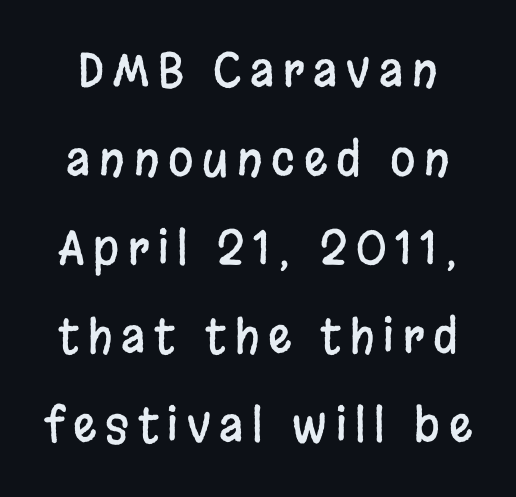
The space between consecutive lines is lavish. Italic? Not at all — the glyphs are vertical. These lines are rendered in a variable-pitch font. Type style note: lacks serifs. Has an underline been added? It has not.
